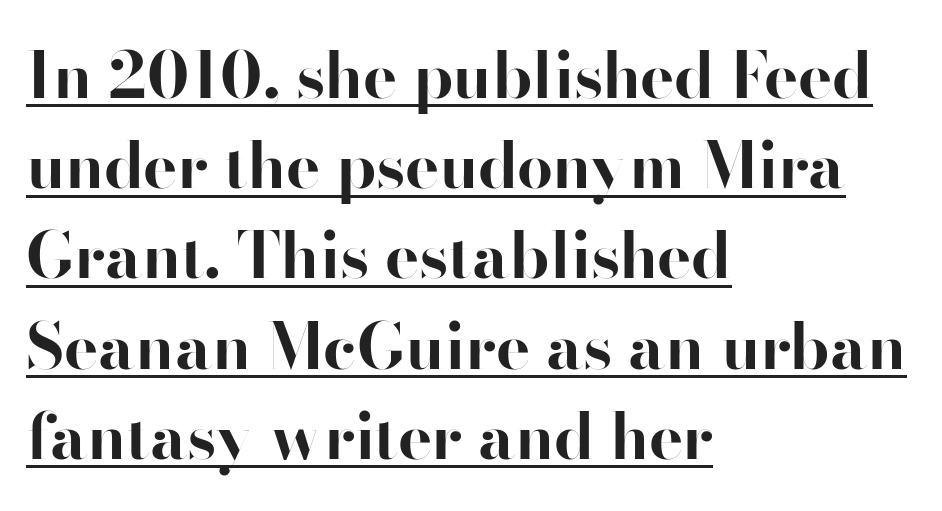
The image shows 64 px bold sans-serif type, upright; set left-aligned, normal line spacing (1.41x), normal letter spacing, underlined; high stroke contrast and a small x-height.
